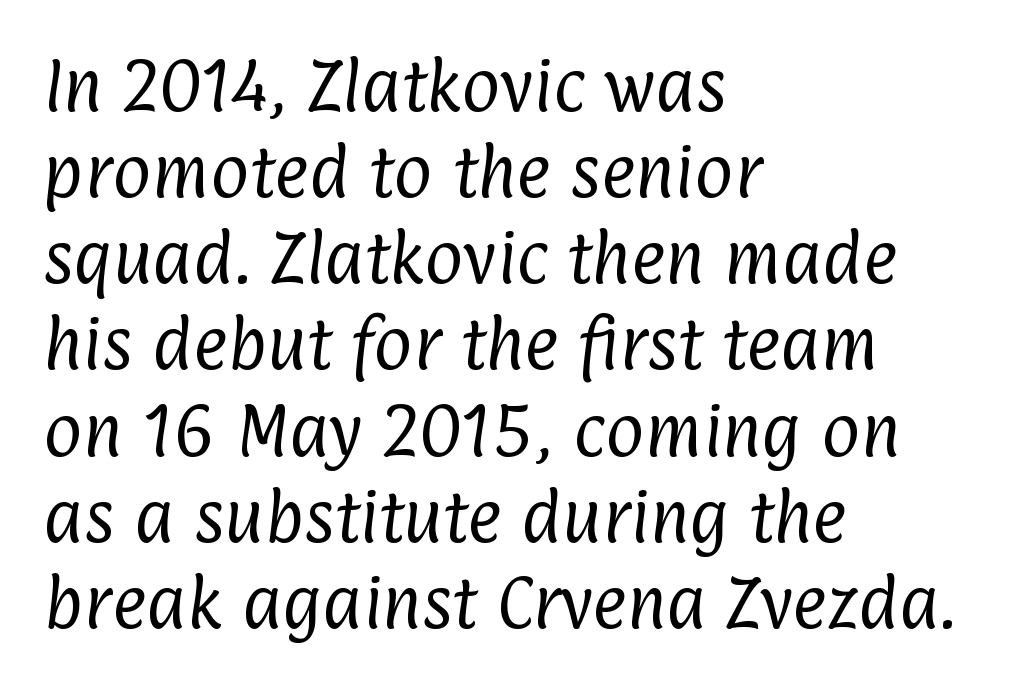
The image shows 59 px regular-weight, condensed sans-serif type; set left-aligned, normal line spacing (1.46x), normal letter spacing, not underlined; low stroke contrast and a medium x-height.
